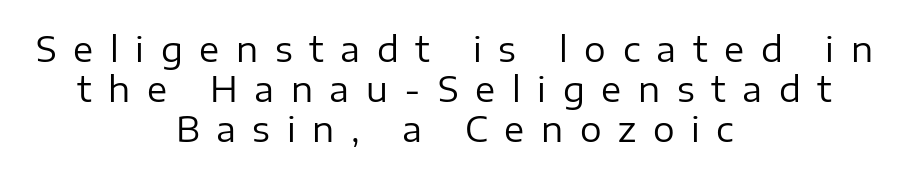
{"serif": "no", "italic": "no", "bold": "no", "weight": "regular", "width": "normal", "stroke_contrast": "low", "x_height": "medium", "monospaced": "no", "underline": "no", "align": "center", "line_spacing_ratio": 1.18, "letter_spacing": "wide", "letter_spacing_em": 0.49, "glyph_px": 34}
